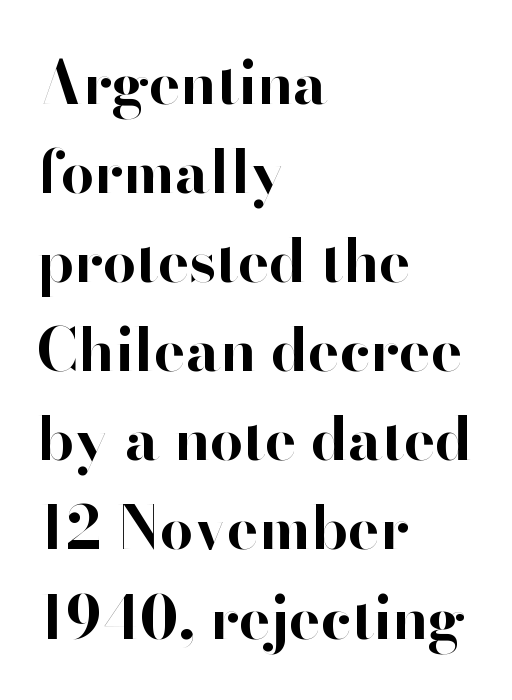
Quick note: underline off. You could call the tracking neutral — neither tight nor loose. A typesetter would call this proportional, since set widths differ per character. Interline gaps are of average width in this sample. Typeset ragged right — the left edge is the straight one. The face used here has the dense, thick strokes of a bold.
